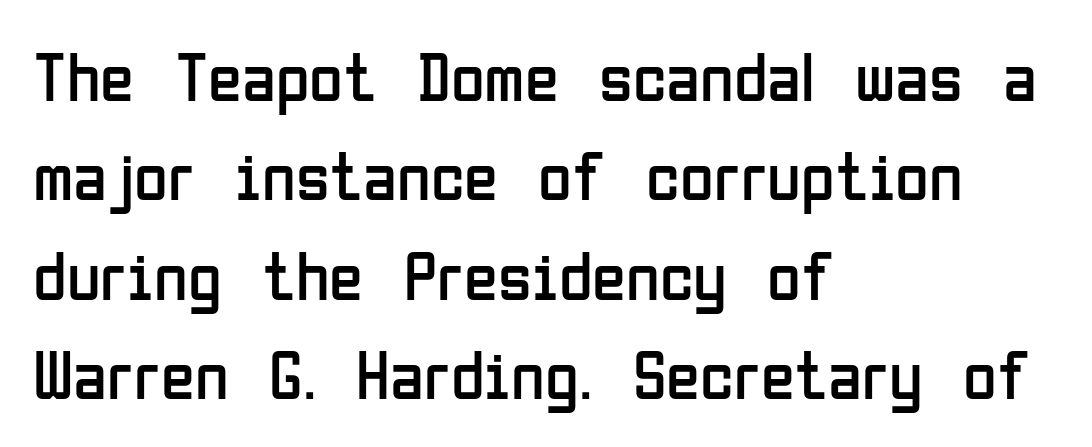
This sample uses plain, unmodified letter spacing. The strokes are not fattened; the text isn't bold. Quick note: not italic, upright. Short and long lines alike share a common starting point at left.
